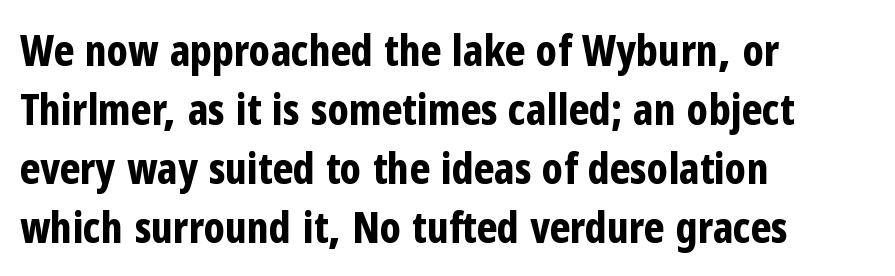
Which margin do the lines hug? The left one — the right edge is uneven. Quick note: not italic, upright. A bare baseline throughout the passage. Looks like regular typesetting: each glyph gets only the width it needs. Nothing sits at the stroke ends, so this counts as sans-serif.
